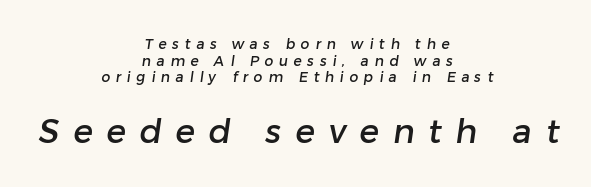
The words here are not underlined. These lines are centered, leaving both edges ragged. The font family rendered here belongs to the sans-serif group. Caption: expanded tracking, letters set apart. Character widths vary here, with narrow letters taking less room than wide ones.
